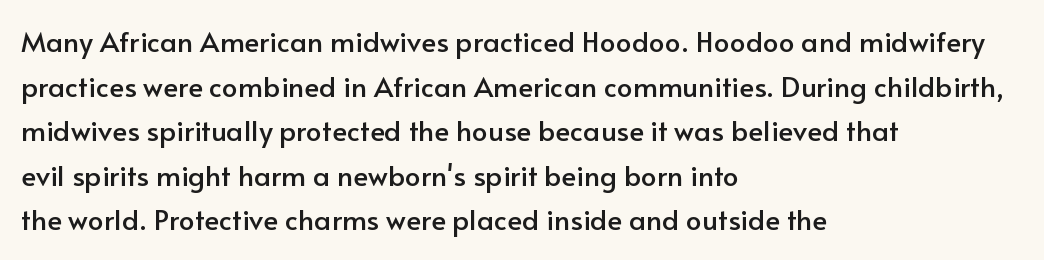
Q: Is the text italic (slanted)? A: No, it is upright.
Q: Is the typeface a serif or a sans-serif typeface? A: Sans-serif.
Q: Is the text underlined? A: No.
Q: How is the paragraph aligned? A: Left-aligned.
Q: Is the spacing between letters normal or unusually wide? A: Normal.
Q: Is the spacing between lines tight, normal or loose? A: Normal.
Q: Width (condensed, normal, or wide)? A: Normal.
Q: Stroke contrast? A: Low.
Q: x-height? A: Small.
Q: Monospaced? A: No.
